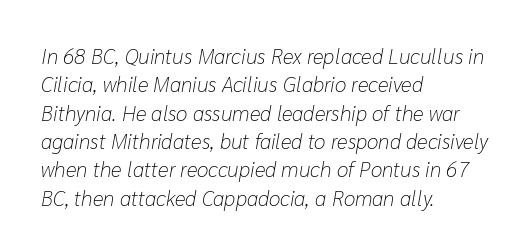
{"italic": "yes", "lean": "right", "slant_degrees": 10, "bold": "no", "underline": "no", "align": "left", "line_spacing": "normal", "line_spacing_ratio": 1.35, "letter_spacing": "normal", "letter_spacing_em": 0.0, "glyph_px": 21}
